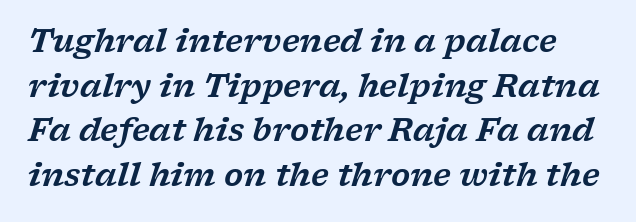
Q: Is the text italic (slanted)? A: Yes, it leans right by about 17 degrees.
Q: Is the typeface a serif or a sans-serif typeface? A: Serif.
Q: Is the text underlined? A: No.
Q: Is the spacing between letters normal or unusually wide? A: Normal.
Q: Is the spacing between lines tight, normal or loose? A: Normal.
Q: Width (condensed, normal, or wide)? A: Wide.
Q: Stroke contrast? A: Low.
Q: x-height? A: Medium.
Q: Monospaced? A: No.
